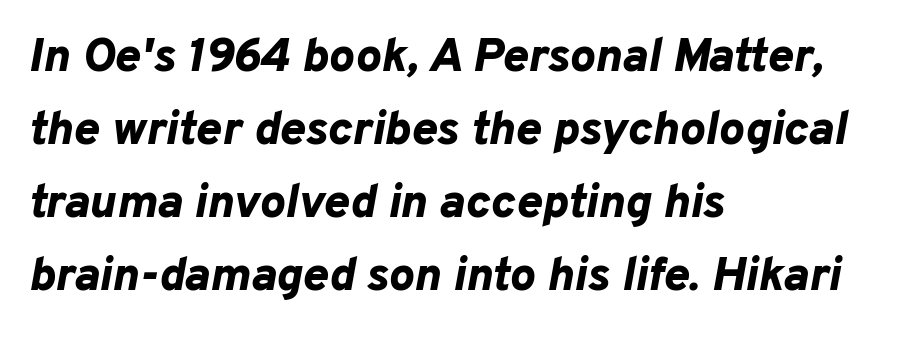
Proportional: the letters do not fall into vertical columns. Horizontal bands of white between lines are of average thickness. The specimen omits any rule beneath the text block's lines. Between one letter and the next there's only the usual sliver of space. The passage shown leans; its letterforms are oblique. Plenty of ink on the page — the face is bold.
